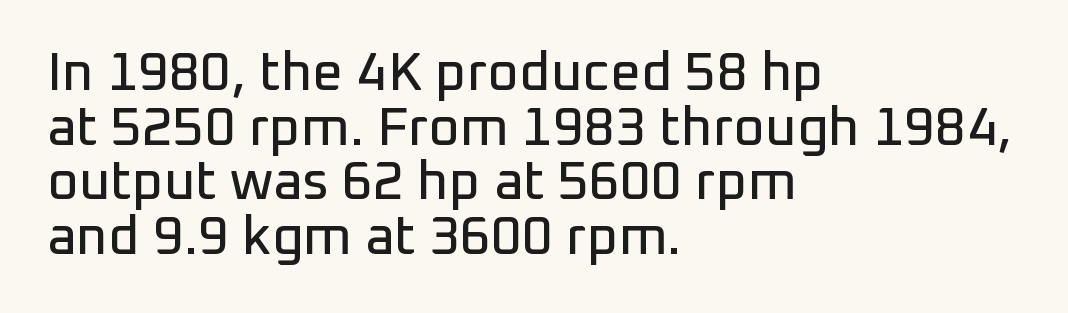
{"serif": "no", "italic": "no", "width": "normal", "stroke_contrast": "low", "x_height": "medium", "monospaced": "no", "underline": "no", "align": "left", "line_spacing": "tight", "line_spacing_ratio": 1.01, "letter_spacing": "normal", "letter_spacing_em": 0.0, "glyph_px": 54}
